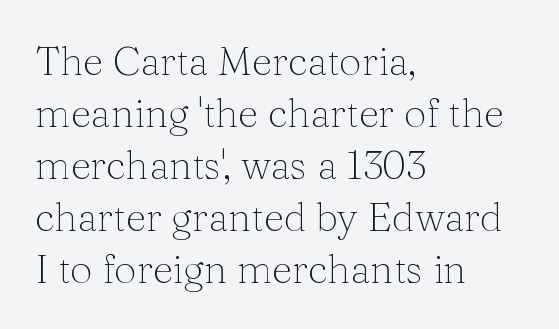
The image shows 40 px thin serif type, upright; set left-aligned, normal line spacing (1.3x), normal letter spacing, not underlined; medium stroke contrast and a medium x-height.
